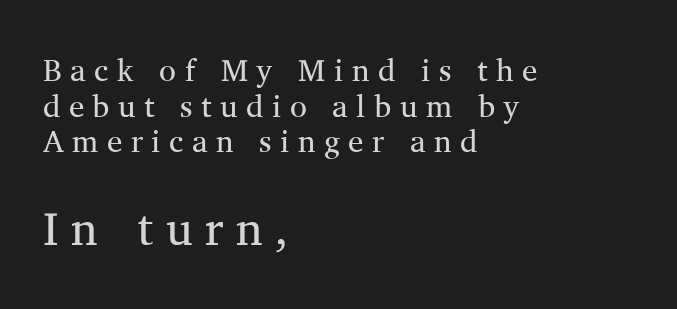
Stroke terminals: seriffed. Nope, not italic — everything's standing straight. Descenders are the only things crossing below the line. Interline gaps are noticeably narrow in this sample.
